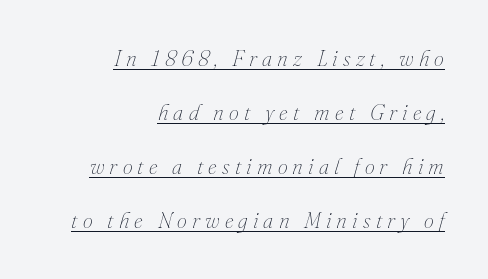
The image shows 22 px text type, italic (leaning right); set right-aligned, loose line spacing (2.46x), unusually wide letter spacing (+0.24 em), underlined.
